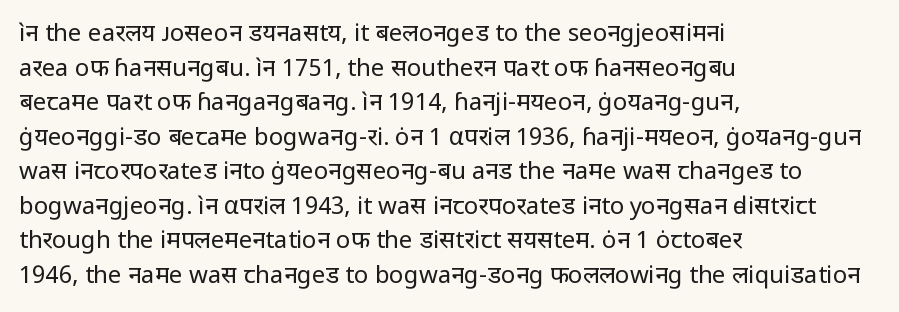
Q: Is the text bold? A: No.
Q: Is the text italic (slanted)? A: No, it is upright.
Q: Is the text underlined? A: No.
Q: How is the paragraph aligned? A: Left-aligned.
Q: Is the spacing between letters normal or unusually wide? A: Normal.
Q: Is the spacing between lines tight, normal or loose? A: Normal.
